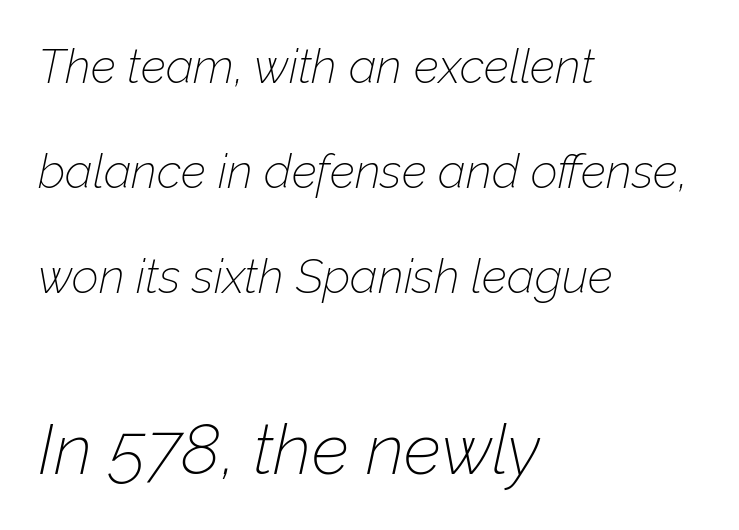
The typesetter chose a ragged-right arrangement here. Widely set lines give the paragraph a tall, airy silhouette. Spacing verdict: proportional, widths tailored to each character. Would a proofreader flag this as italicized? Yes. These glyphs show unthickened strokes, regular width or finer. A student would notice the bottom passage is typeset larger than what precedes it.
